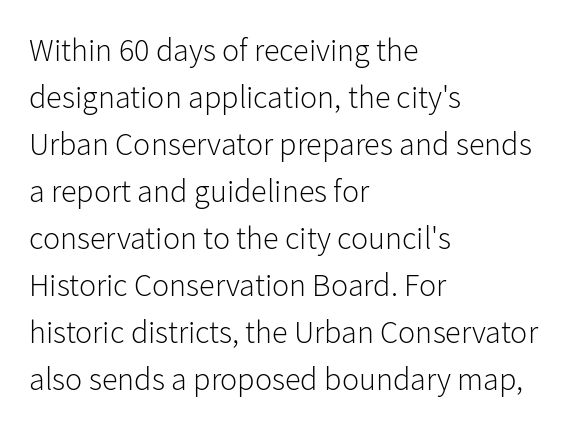
The image shows 32 px light sans-serif type, upright; set left-aligned, normal line spacing (1.47x), normal letter spacing, not underlined; low stroke contrast and a medium x-height.
